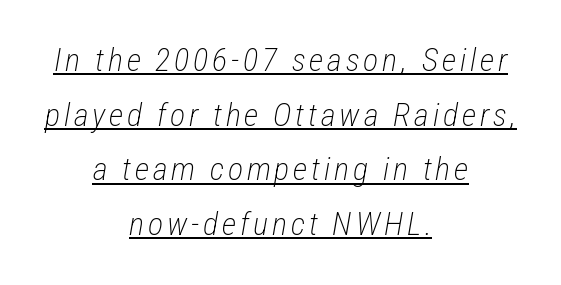
The typography opts for an oblique posture over an upright one. This is not heavy type; no bold has been used. The face used here is proportionally spaced, like ordinary book or web type. Glance below the letters and you will spot a drawn line.
